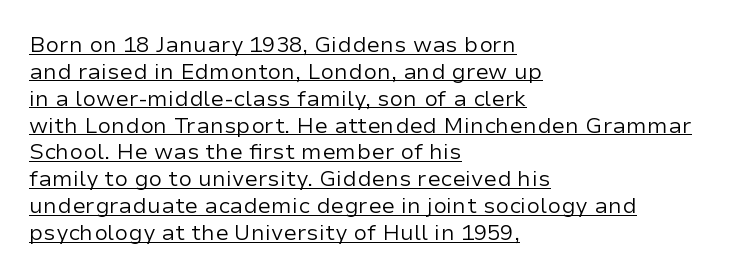
A student would call this left alignment; a typographer would say flush left, rag right. Vertical stems look standard width or narrower in stroke. Glyph-to-glyph distance matches everyday printed text. Posture: upright roman. Students, observe the line beneath the letters — that is underlining.
